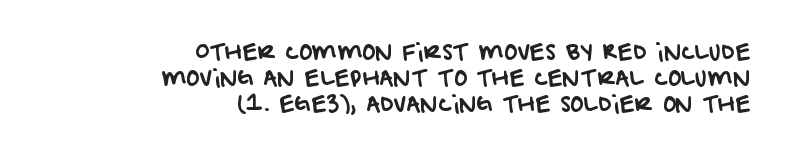
{"underline": "no", "align": "right", "line_spacing_ratio": 1.19, "letter_spacing": "normal", "letter_spacing_em": 0.0, "glyph_px": 22}
